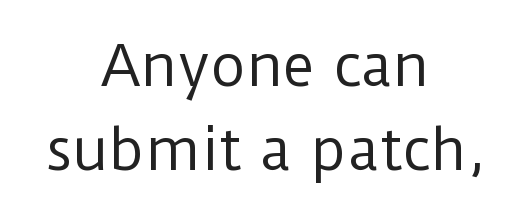
{"serif": "no", "italic": "no", "bold": "no", "weight": "regular", "width": "normal", "stroke_contrast": "low", "x_height": "medium", "monospaced": "no", "underline": "no", "align": "center", "line_spacing": "normal", "line_spacing_ratio": 1.53, "letter_spacing": "normal", "letter_spacing_em": 0.0, "glyph_px": 55}
